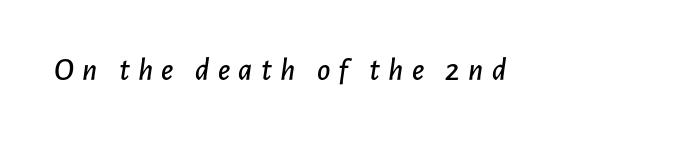
Q: Is the text italic (slanted)? A: Yes, it leans right by about 7 degrees.
Q: Is the text underlined? A: No.
Q: Is the spacing between letters normal or unusually wide? A: Unusually wide.
Q: Width (condensed, normal, or wide)? A: Normal.
Q: Stroke contrast? A: Low.
Q: x-height? A: Medium.
Q: Monospaced? A: No.
